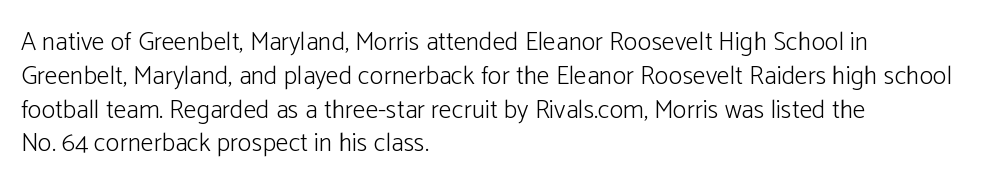
The image shows 26 px text type, upright; set left-aligned, normal line spacing (1.3x), normal letter spacing, not underlined.
